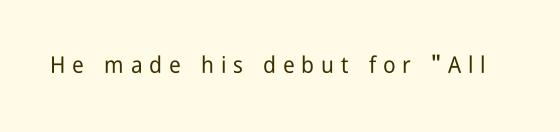
The image shows 23 px text type, upright; set unusually wide letter spacing (+0.3 em), not underlined.
